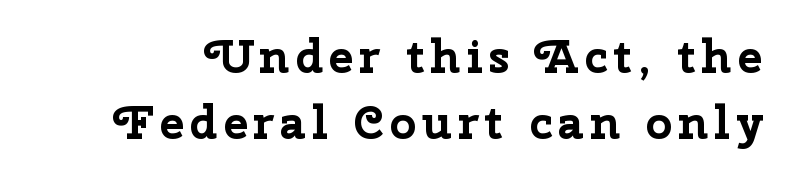
Is this a fixed-width face? No — the glyphs have proportional, varying widths. Anything drawn beneath the words? Only blank space. The designer left line spacing at the default. This is heavy type, rendered in bold.
